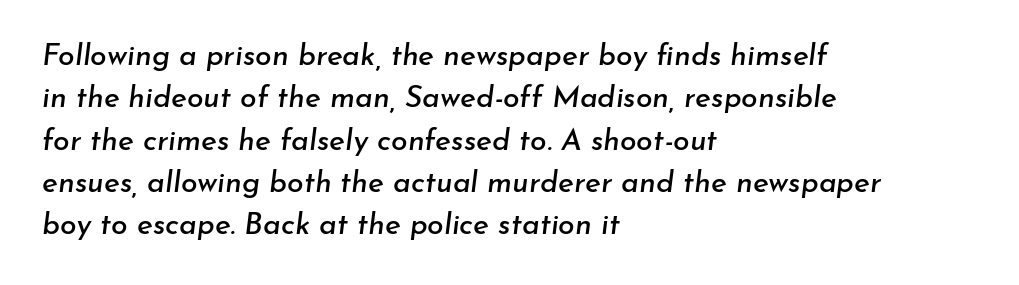
Designer's note — italics engaged. Unmarked baselines from the first word to the last. Line spacing here is normal. Glyph-to-glyph distance matches everyday printed text. One-word summary of the alignment: left.
